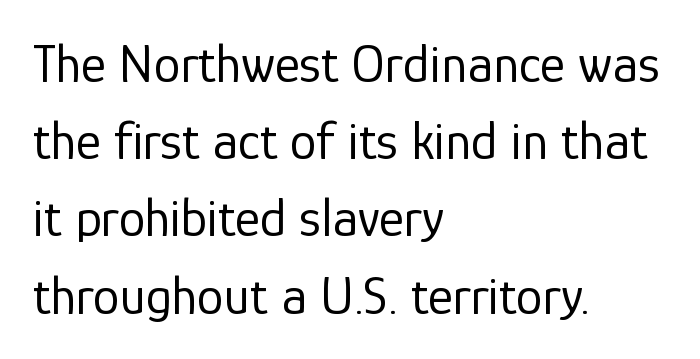
{"serif": "no", "italic": "no", "bold": "no", "weight": "regular", "width": "normal", "stroke_contrast": "low", "x_height": "medium", "monospaced": "no", "underline": "no", "align": "left", "line_spacing": "normal", "line_spacing_ratio": 1.43, "letter_spacing": "normal", "letter_spacing_em": 0.0, "glyph_px": 54}
